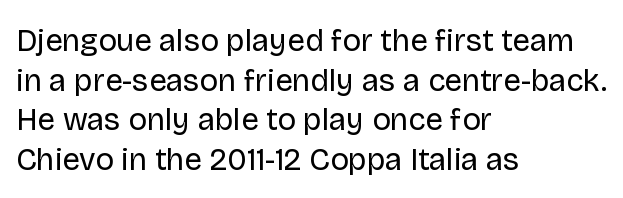
{"serif": "no", "italic": "no", "bold": "no", "weight": "regular", "width": "normal", "stroke_contrast": "low", "x_height": "large", "monospaced": "no", "underline": "no", "align": "left", "line_spacing": "normal", "line_spacing_ratio": 1.28, "letter_spacing": "normal", "letter_spacing_em": 0.0, "glyph_px": 31}
